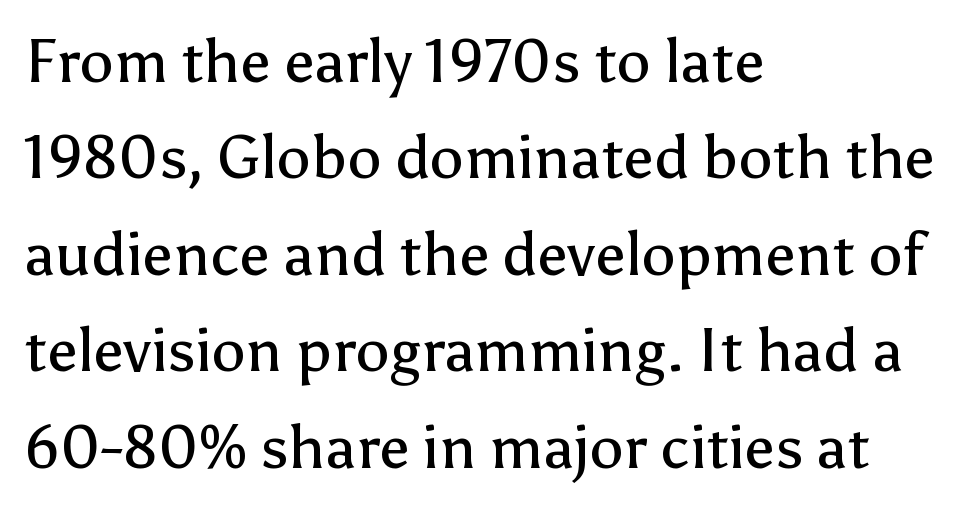
The image shows 61 px regular-weight sans-serif type, upright; set left-aligned, normal line spacing (1.58x), normal letter spacing, not underlined; low stroke contrast and a medium x-height.
